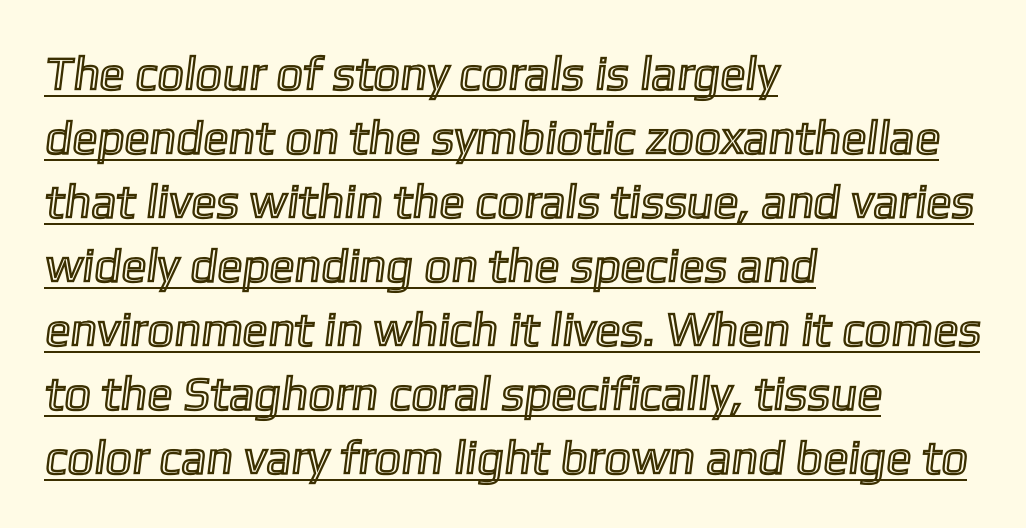
{"width": "normal", "x_height": "medium", "monospaced": "no", "underline": "yes", "align": "left", "line_spacing": "normal", "line_spacing_ratio": 1.36, "letter_spacing": "normal", "letter_spacing_em": 0.0, "glyph_px": 47}
